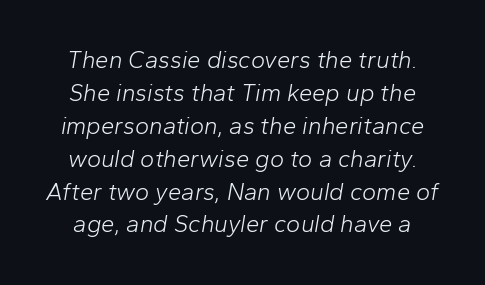
The image shows 24 px text type, italic (leaning right); set normal line spacing (1.37x), normal letter spacing, not underlined.
